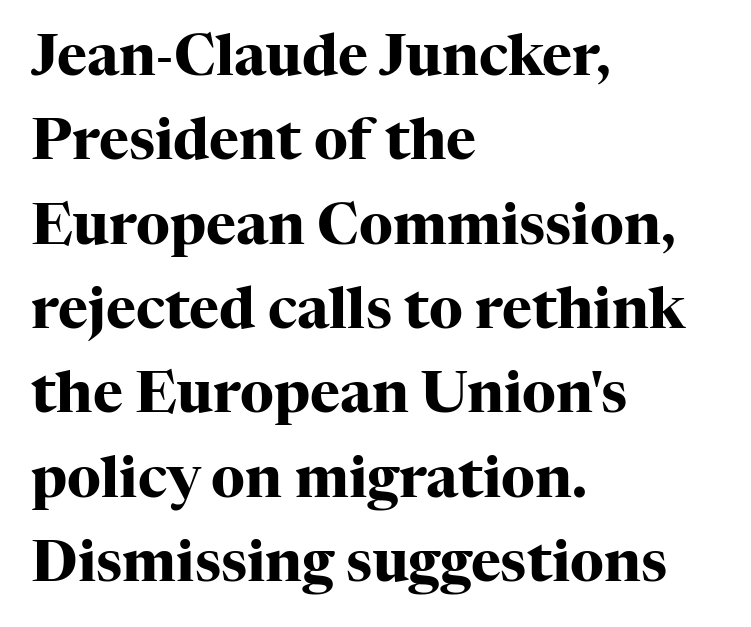
{"serif": "yes", "italic": "no", "bold": "yes", "weight": "heavy", "width": "normal", "stroke_contrast": "high", "x_height": "medium", "monospaced": "no", "underline": "no", "align": "left", "line_spacing": "normal", "line_spacing_ratio": 1.48, "letter_spacing": "normal", "letter_spacing_em": 0.0, "glyph_px": 57}
